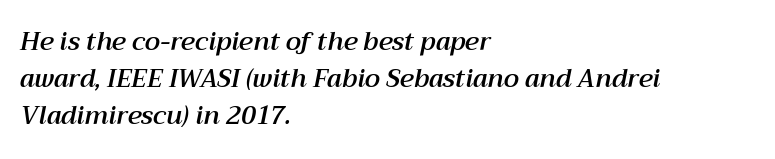
Slant detected: the letters are inclined. The zone under the glyphs is completely vacant. Typeset ragged right — the left edge is the straight one. Compared with typical body copy, the letter spacing here is the same.
